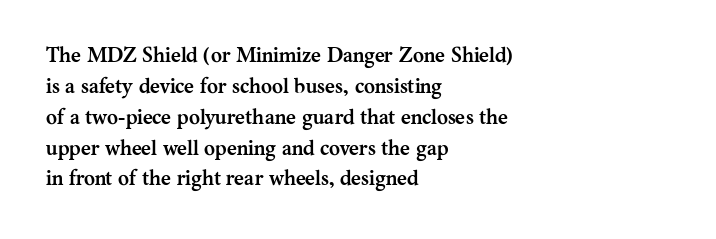
Posture: vertical. A classic flush-left, rag-right setting is used for this passage. Horizontal bands of white between lines are of average thickness. Each word holds together tightly as a unit, with standard inter-letter gaps. The font is running at its bold setting.
